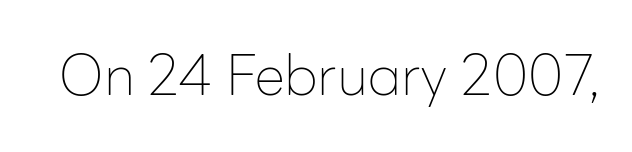
The image shows 55 px thin sans-serif type, upright; set normal letter spacing, not underlined; low stroke contrast and a medium x-height.
